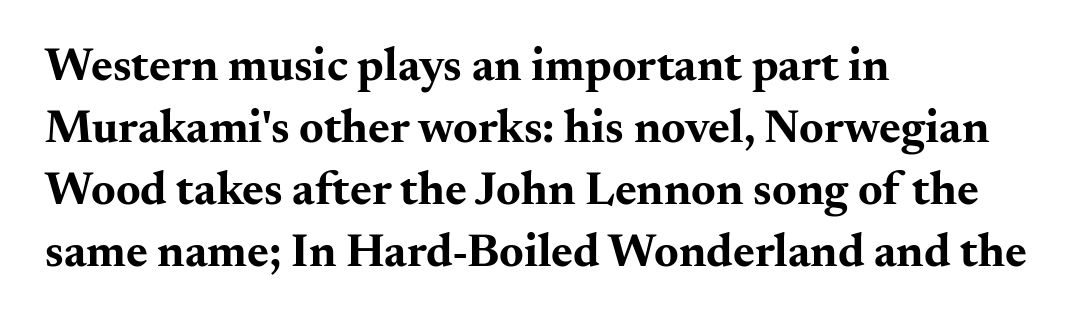
{"serif": "yes", "italic": "no", "bold": "yes", "weight": "bold", "width": "wide", "stroke_contrast": "medium", "x_height": "small", "monospaced": "no", "underline": "no", "align": "left", "line_spacing": "normal", "line_spacing_ratio": 1.32, "letter_spacing": "normal", "letter_spacing_em": 0.0, "glyph_px": 47}
